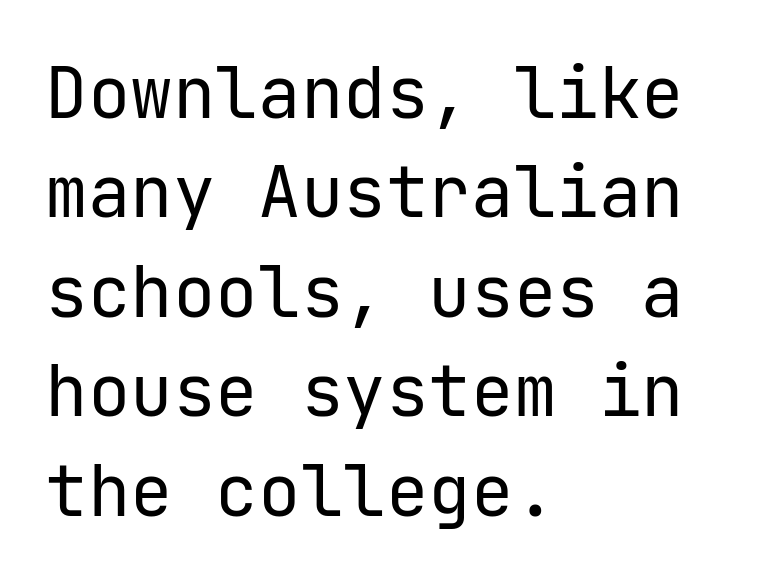
{"serif": "no", "italic": "no", "bold": "no", "weight": "regular", "width": "normal", "stroke_contrast": "low", "x_height": "medium", "underline": "no", "align": "left", "line_spacing": "normal", "line_spacing_ratio": 1.4, "letter_spacing": "normal", "letter_spacing_em": 0.0, "glyph_px": 71}
